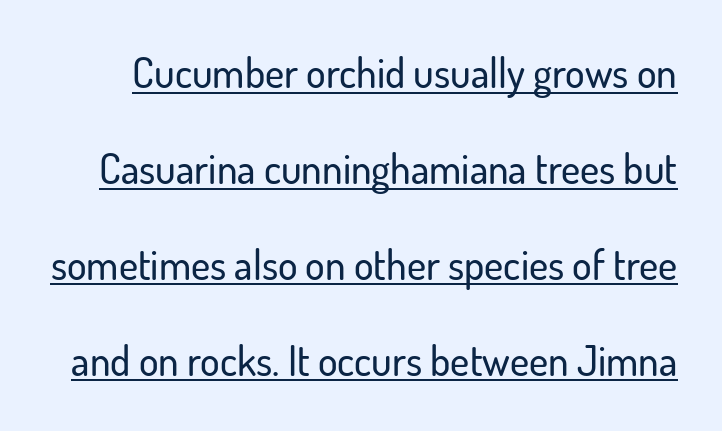
{"serif": "no", "italic": "no", "width": "normal", "stroke_contrast": "low", "x_height": "small", "monospaced": "no", "underline": "yes", "line_spacing": "loose", "line_spacing_ratio": 2.34, "letter_spacing": "normal", "letter_spacing_em": 0.0, "glyph_px": 41}
